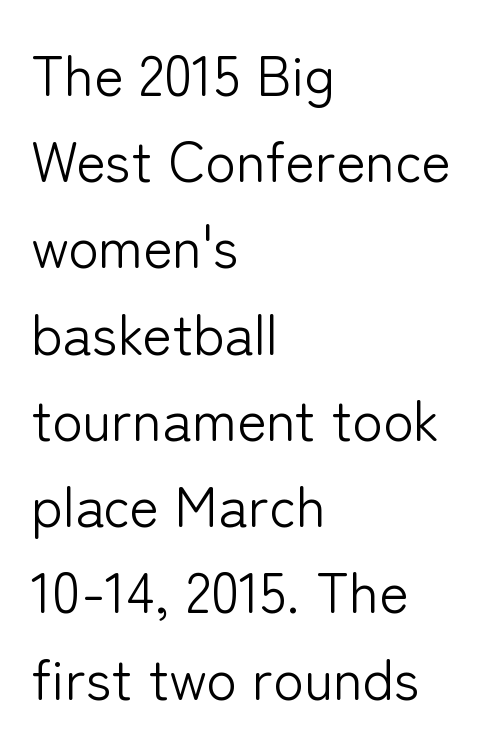
{"serif": "no", "italic": "no", "bold": "no", "weight": "light", "width": "normal", "stroke_contrast": "low", "x_height": "medium", "monospaced": "no", "underline": "no", "align": "left", "line_spacing": "normal", "line_spacing_ratio": 1.54, "letter_spacing": "normal", "letter_spacing_em": 0.0, "glyph_px": 56}
